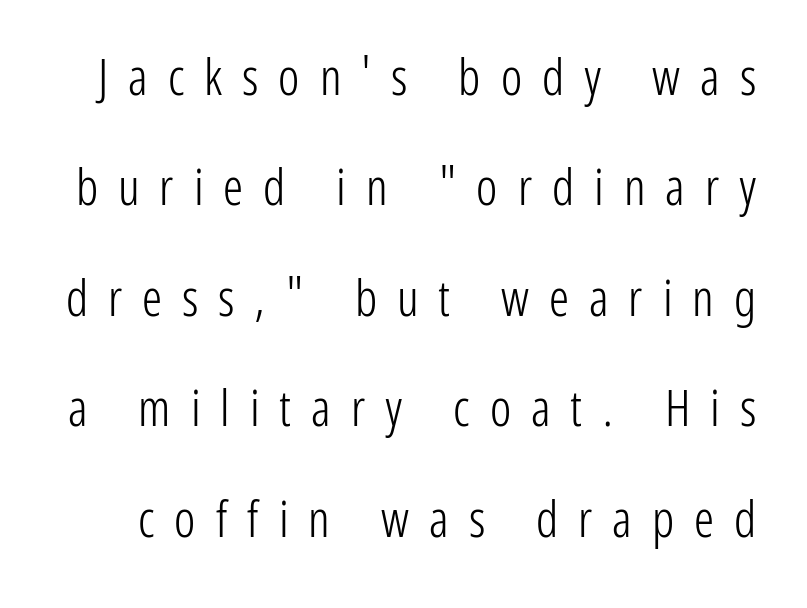
Bold? No — there's no thickening of the strokes. Interline gaps are noticeably wide in this sample. Think of a printed novel: that variable character pitch is what you see here. Nobody drew a line under any word here. This sample uses a sans-serif face.
